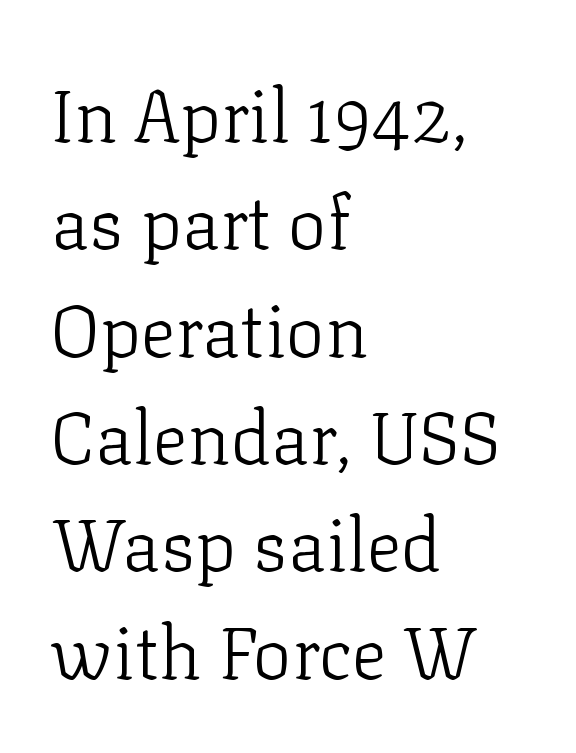
Stroke mass is kept to a normal reading level or below. Every stem runs plumb, perpendicular to the baseline. The designer went with a serif here, giving each stem small feet. This sample has the flowing, uneven cadence of proportional lettering. In terms of letterspacing, this is plain default setting.
